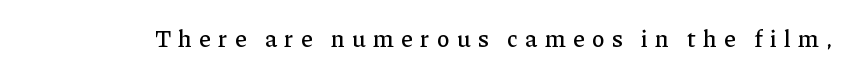
Vertical strokes here are truly vertical. The line texture is sparse and dotted thanks to wide tracking. Descenders hang freely into open space.
